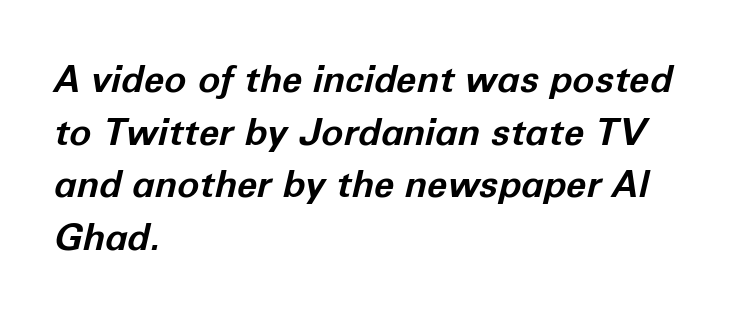
{"italic": "yes", "lean": "right", "slant_degrees": 12, "bold": "yes", "weight": "bold", "width": "normal", "stroke_contrast": "low", "x_height": "medium", "monospaced": "no", "underline": "no", "align": "left", "line_spacing": "normal", "line_spacing_ratio": 1.42, "letter_spacing": "normal", "letter_spacing_em": 0.0, "glyph_px": 37}
